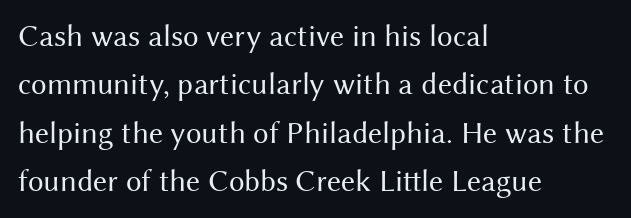
Q: Is the text bold? A: No.
Q: Is the text italic (slanted)? A: No, it is upright.
Q: Is the typeface a serif or a sans-serif typeface? A: Sans-serif.
Q: Is the text underlined? A: No.
Q: How is the paragraph aligned? A: Left-aligned.
Q: Is the spacing between letters normal or unusually wide? A: Normal.
Q: Is the spacing between lines tight, normal or loose? A: Normal.
Q: Width (condensed, normal, or wide)? A: Normal.
Q: Stroke contrast? A: Medium.
Q: x-height? A: Medium.
Q: Monospaced? A: No.
